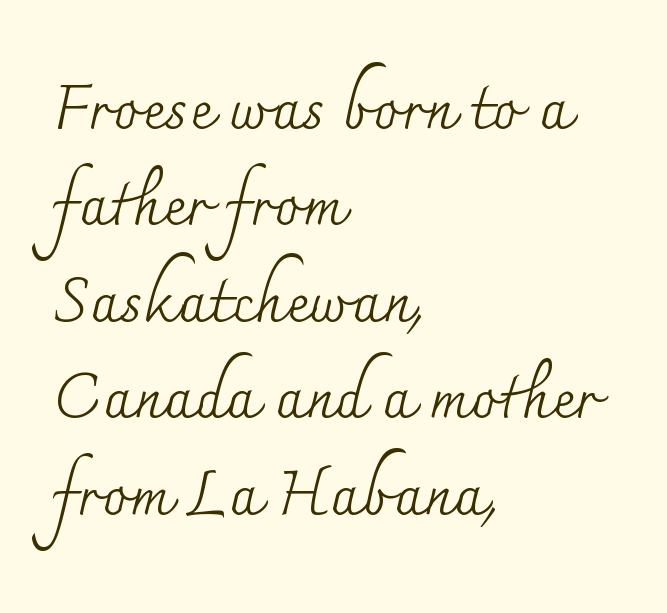
{"serif": "yes", "bold": "no", "weight": "regular", "width": "normal", "stroke_contrast": "medium", "x_height": "small", "monospaced": "no", "underline": "no", "align": "left", "line_spacing": "normal", "line_spacing_ratio": 1.53, "letter_spacing": "normal", "letter_spacing_em": 0.0, "glyph_px": 63}
